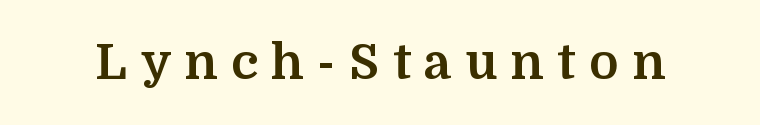
Spacing verdict: proportional, widths tailored to each character. Yep, those are serifs on the letters. Designer's note — italics off, roman on. What stands out about the letter spacing? Its width — letters are far apart.
